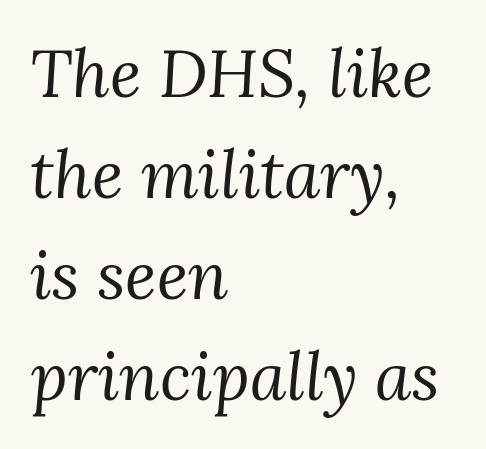
Q: Is the text bold? A: No.
Q: Is the text italic (slanted)? A: Yes, it leans right by about 3 degrees.
Q: Is the typeface a serif or a sans-serif typeface? A: Serif.
Q: Is the text underlined? A: No.
Q: How is the paragraph aligned? A: Left-aligned.
Q: Is the spacing between letters normal or unusually wide? A: Normal.
Q: Is the spacing between lines tight, normal or loose? A: Normal.
Q: Width (condensed, normal, or wide)? A: Normal.
Q: Stroke contrast? A: Medium.
Q: x-height? A: Medium.
Q: Monospaced? A: No.
